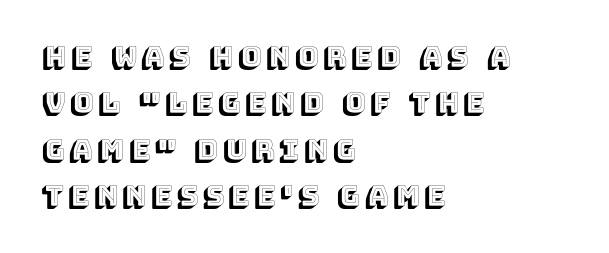
Q: Is the text italic (slanted)? A: No, it is upright.
Q: Is the text underlined? A: No.
Q: How is the paragraph aligned? A: Left-aligned.
Q: Is the spacing between lines tight, normal or loose? A: Normal.
Q: Width (condensed, normal, or wide)? A: Normal.
Q: x-height? A: Large.
Q: Monospaced? A: No.
